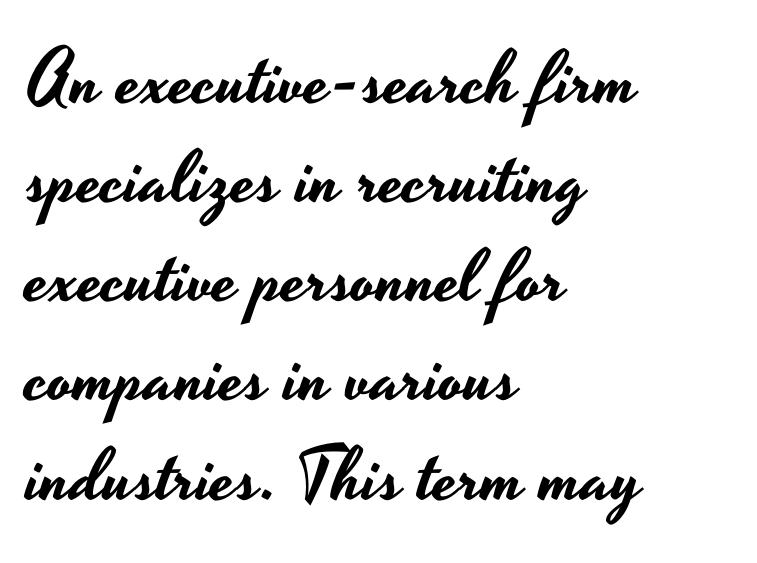
Q: Is the text italic (slanted)? A: Yes.
Q: Is the typeface a serif or a sans-serif typeface? A: Sans-serif.
Q: Is the text underlined? A: No.
Q: How is the paragraph aligned? A: Left-aligned.
Q: Is the spacing between letters normal or unusually wide? A: Normal.
Q: Is the spacing between lines tight, normal or loose? A: Normal.
Q: Width (condensed, normal, or wide)? A: Wide.
Q: Stroke contrast? A: Low.
Q: x-height? A: Small.
Q: Monospaced? A: No.
